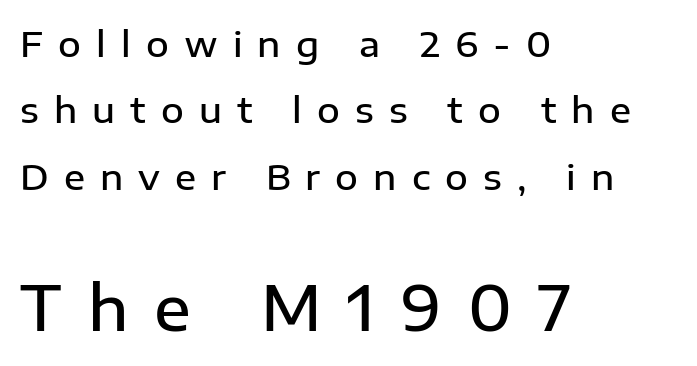
The image shows 61 px semibold sans-serif type, upright; set left-aligned, loose line spacing (1.9x), unusually wide letter spacing (+0.43 em), not underlined; the second (bottom) block is 1.74x larger; low stroke contrast and a medium x-height.
